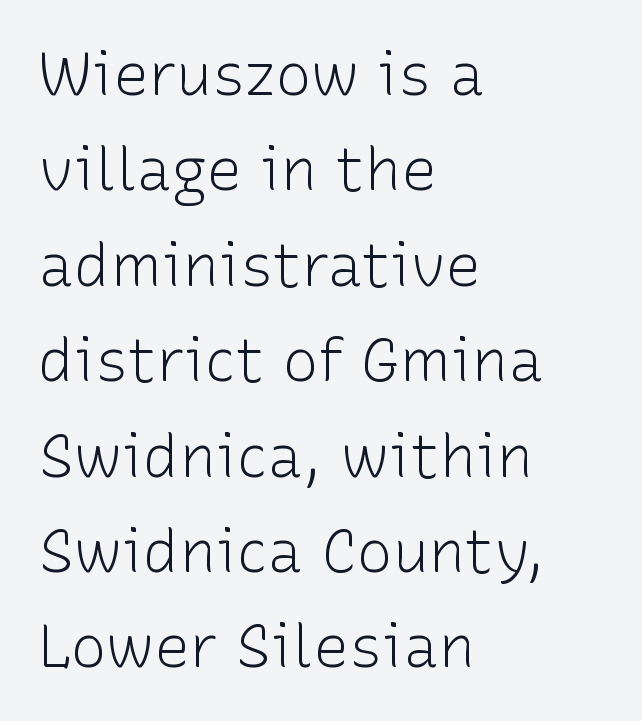
{"serif": "no", "italic": "no", "bold": "no", "weight": "light", "width": "normal", "stroke_contrast": "low", "x_height": "medium", "monospaced": "no", "underline": "no", "align": "left", "line_spacing": "normal", "line_spacing_ratio": 1.59, "letter_spacing": "normal", "letter_spacing_em": 0.0, "glyph_px": 60}
